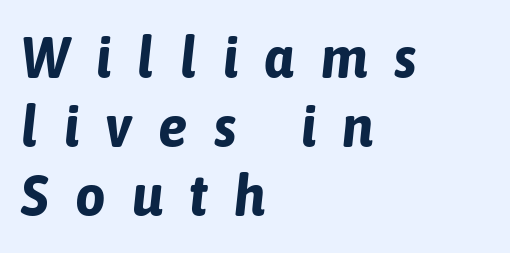
The image shows 59 px bold, condensed type, italic (leaning right); set left-aligned, line spacing 1.17x, unusually wide letter spacing (+0.45 em), not underlined; low stroke contrast and a medium x-height.
